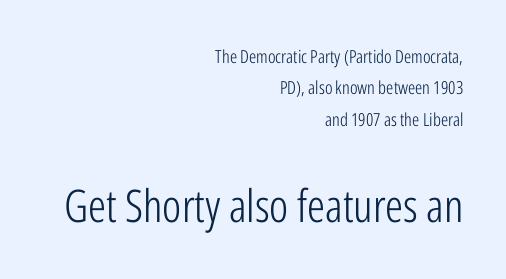
Q: Is the text bold? A: No.
Q: Is the text italic (slanted)? A: No, it is upright.
Q: Is the typeface a serif or a sans-serif typeface? A: Sans-serif.
Q: Is the text underlined? A: No.
Q: How is the paragraph aligned? A: Right-aligned.
Q: Is the spacing between letters normal or unusually wide? A: Normal.
Q: Which block of text is set in a larger size, the first (top) or the second (bottom)? A: The second (bottom) one.
Q: Width (condensed, normal, or wide)? A: Condensed.
Q: Stroke contrast? A: Low.
Q: x-height? A: Medium.
Q: Monospaced? A: No.
